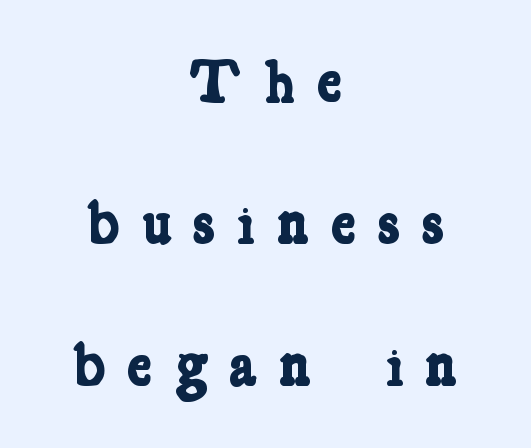
The image shows 60 px bold, condensed serif type; set centered, loose line spacing (2.37x), unusually wide letter spacing (+0.37 em), not underlined; low stroke contrast and a medium x-height.
